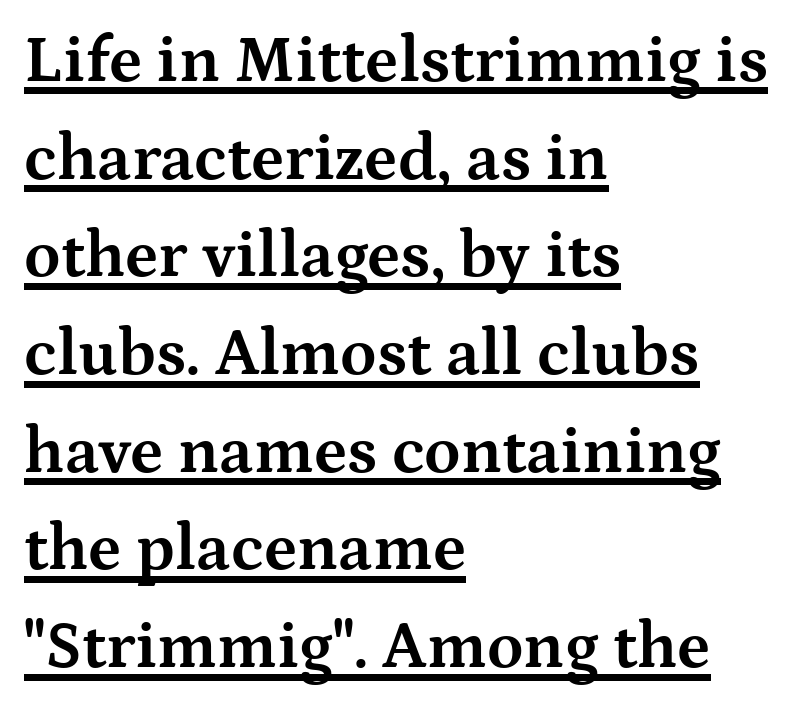
{"serif": "yes", "italic": "no", "bold": "yes", "weight": "bold", "width": "wide", "stroke_contrast": "medium", "x_height": "medium", "monospaced": "no", "underline": "yes", "align": "left", "line_spacing": "normal", "line_spacing_ratio": 1.48, "letter_spacing": "normal", "letter_spacing_em": 0.0, "glyph_px": 66}
